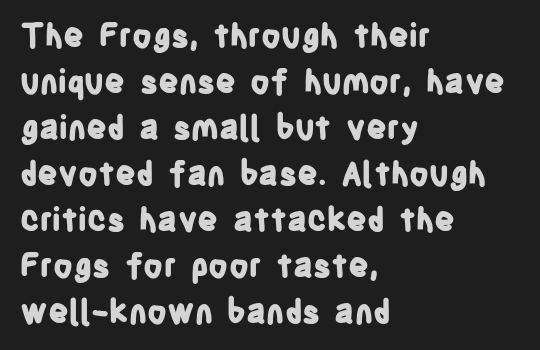
Every stem runs plumb, perpendicular to the baseline. The passage shown is typeset with a sans-serif family. Does the leading feel generous? No, just average. The face used here has the dense, thick strokes of a bold.
